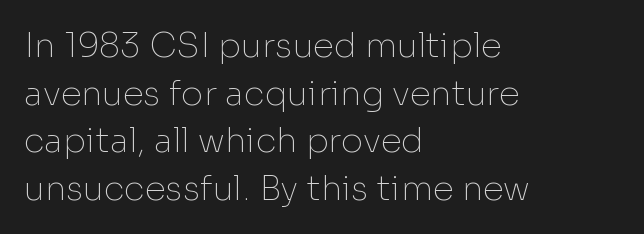
The image shows 34 px thin sans-serif type, upright; set left-aligned, normal line spacing (1.4x), normal letter spacing, not underlined; low stroke contrast and a medium x-height.
